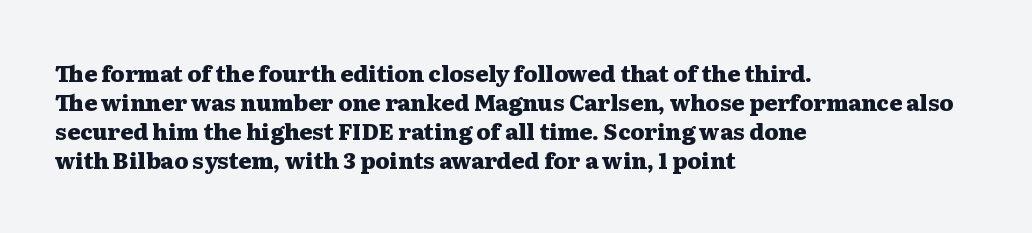
The image shows 22 px bold type, upright; set left-aligned, normal line spacing (1.32x), normal letter spacing, not underlined.
